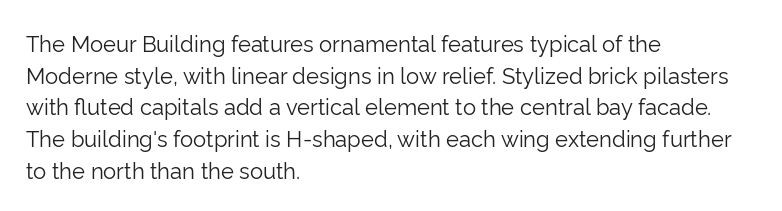
Q: Is the text bold? A: No.
Q: Is the text italic (slanted)? A: No, it is upright.
Q: Is the text underlined? A: No.
Q: How is the paragraph aligned? A: Left-aligned.
Q: Is the spacing between letters normal or unusually wide? A: Normal.
Q: Is the spacing between lines tight, normal or loose? A: Normal.
